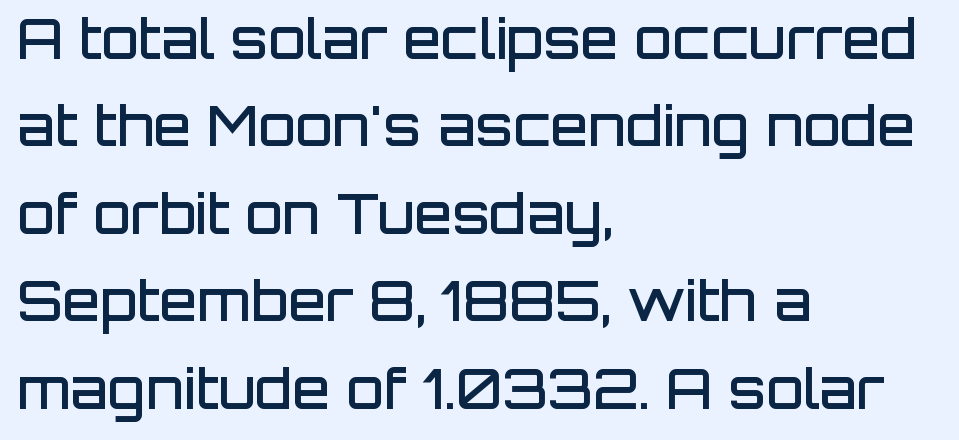
The image shows 55 px semibold sans-serif type, upright; set left-aligned, normal line spacing (1.59x), normal letter spacing, not underlined; low stroke contrast and a large x-height.
